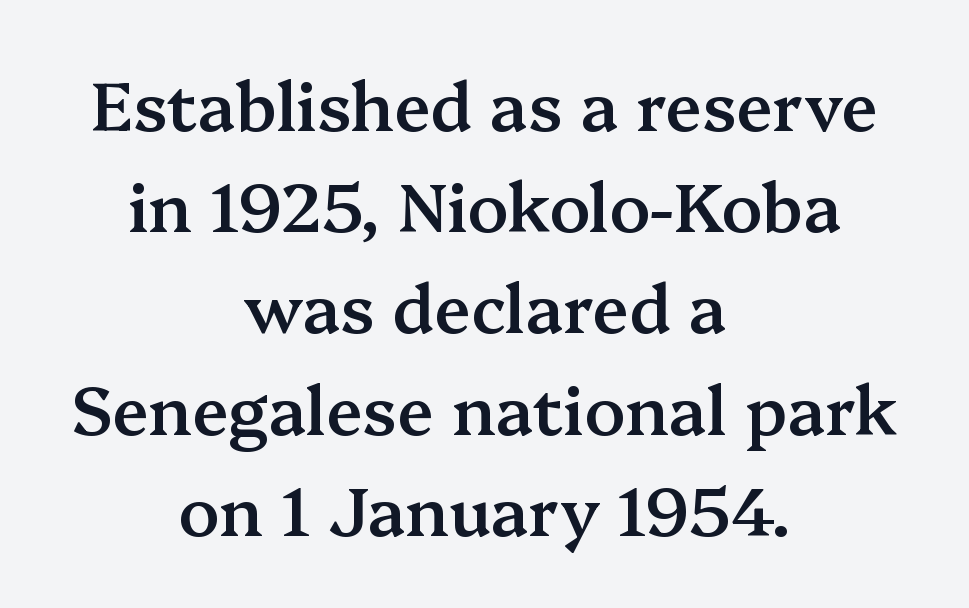
Q: Is the text bold? A: Semi-bold.
Q: Is the text italic (slanted)? A: No, it is upright.
Q: Is the typeface a serif or a sans-serif typeface? A: Serif.
Q: Is the text underlined? A: No.
Q: How is the paragraph aligned? A: Centered.
Q: Is the spacing between letters normal or unusually wide? A: Normal.
Q: Is the spacing between lines tight, normal or loose? A: Normal.
Q: Width (condensed, normal, or wide)? A: Normal.
Q: Stroke contrast? A: Medium.
Q: x-height? A: Medium.
Q: Monospaced? A: No.
